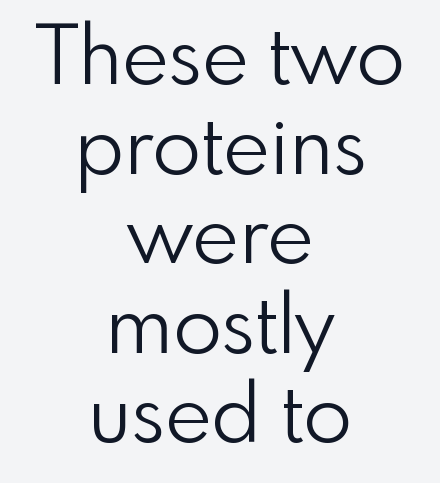
{"serif": "no", "italic": "no", "bold": "no", "weight": "light", "width": "normal", "stroke_contrast": "low", "x_height": "small", "monospaced": "no", "underline": "no", "align": "center", "line_spacing": "tight", "line_spacing_ratio": 1.12, "letter_spacing": "normal", "letter_spacing_em": 0.0, "glyph_px": 80}
